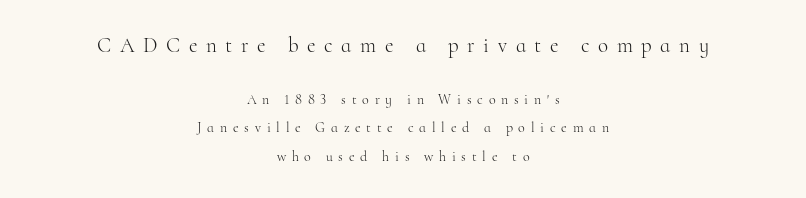
Q: Is the text bold? A: No.
Q: Is the text italic (slanted)? A: No, it is upright.
Q: Is the text underlined? A: No.
Q: How is the paragraph aligned? A: Centered.
Q: Is the spacing between letters normal or unusually wide? A: Unusually wide.
Q: Is the spacing between lines tight, normal or loose? A: Loose.
Q: Which block of text is set in a larger size, the first (top) or the second (bottom)? A: The first (top) one.
